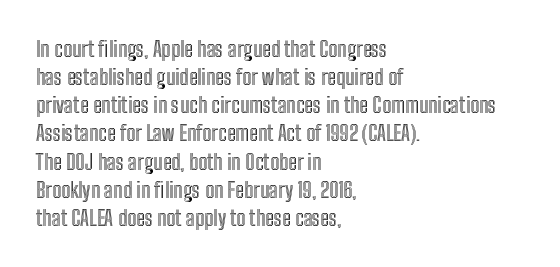
Q: Is the text italic (slanted)? A: No, it is upright.
Q: Is the text underlined? A: No.
Q: How is the paragraph aligned? A: Left-aligned.
Q: Is the spacing between letters normal or unusually wide? A: Normal.
Q: Is the spacing between lines tight, normal or loose? A: Normal.
